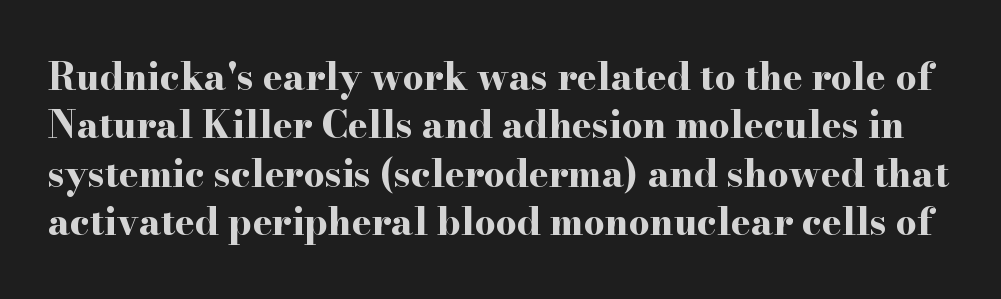
Q: Is the text bold? A: Yes.
Q: Is the text italic (slanted)? A: No, it is upright.
Q: Is the typeface a serif or a sans-serif typeface? A: Serif.
Q: Is the text underlined? A: No.
Q: Is the spacing between letters normal or unusually wide? A: Normal.
Q: Is the spacing between lines tight, normal or loose? A: Normal.
Q: Width (condensed, normal, or wide)? A: Wide.
Q: Stroke contrast? A: High.
Q: x-height? A: Small.
Q: Monospaced? A: No.
